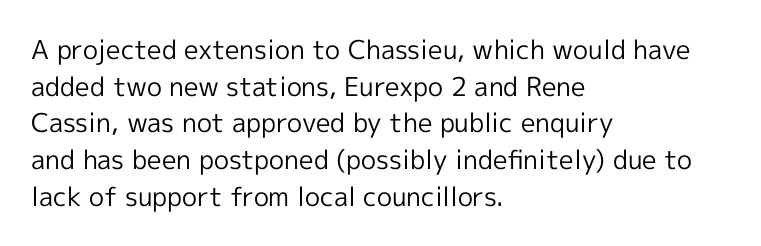
{"italic": "no", "bold": "no", "underline": "no", "align": "left", "line_spacing": "normal", "line_spacing_ratio": 1.41, "letter_spacing": "normal", "letter_spacing_em": 0.0, "glyph_px": 26}
